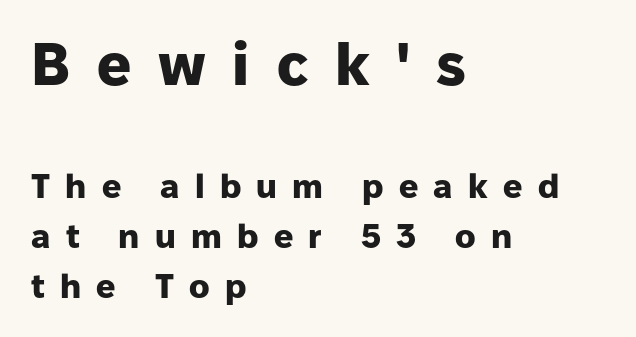
The image shows 60 px heavy sans-serif type, upright; set left-aligned, normal line spacing (1.47x), unusually wide letter spacing (+0.45 em), not underlined; the first (top) block is 1.76x larger; low stroke contrast and a medium x-height.
